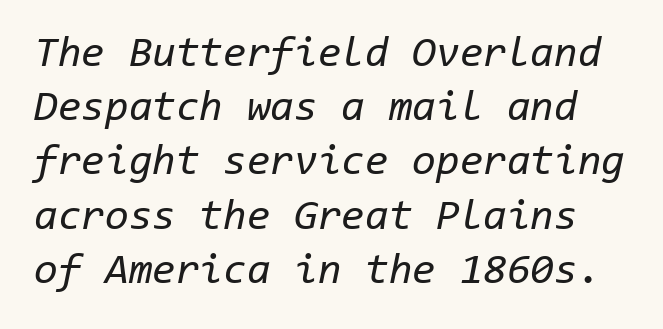
Q: Is the text bold? A: No.
Q: Is the text italic (slanted)? A: Yes, it leans right by about 11 degrees.
Q: Is the text underlined? A: No.
Q: Is the spacing between letters normal or unusually wide? A: Normal.
Q: Is the spacing between lines tight, normal or loose? A: Normal.
Q: Width (condensed, normal, or wide)? A: Normal.
Q: Stroke contrast? A: Low.
Q: x-height? A: Medium.
Q: Monospaced? A: Yes.
